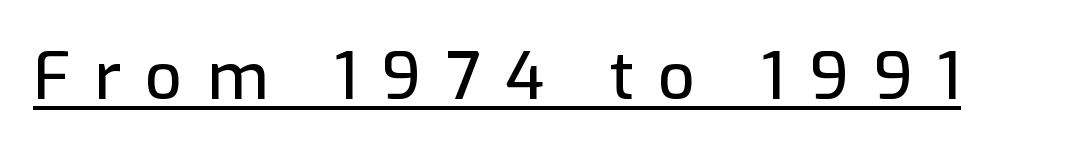
{"serif": "no", "italic": "no", "width": "normal", "stroke_contrast": "low", "x_height": "medium", "monospaced": "no", "underline": "yes", "letter_spacing": "wide", "letter_spacing_em": 0.37, "glyph_px": 65}
